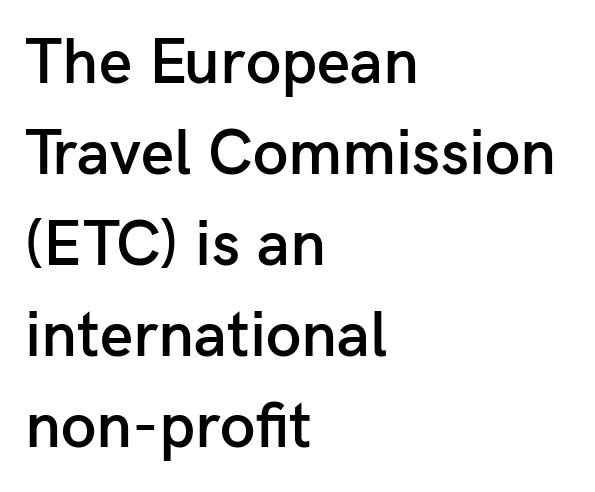
{"serif": "no", "italic": "no", "bold": "semi", "weight": "semibold", "width": "normal", "stroke_contrast": "low", "x_height": "medium", "monospaced": "no", "underline": "no", "align": "left", "line_spacing": "normal", "line_spacing_ratio": 1.42, "letter_spacing": "normal", "letter_spacing_em": 0.0, "glyph_px": 64}
